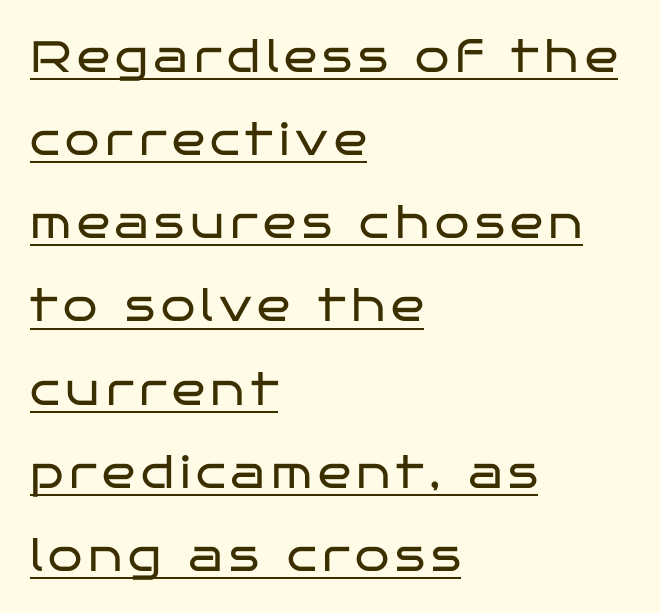
{"serif": "no", "italic": "no", "bold": "no", "weight": "regular", "width": "wide", "stroke_contrast": "low", "x_height": "large", "monospaced": "no", "underline": "yes", "align": "left", "line_spacing_ratio": 1.89, "glyph_px": 44}
